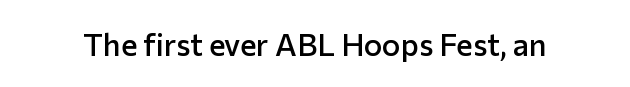
The image shows 31 px semibold sans-serif type, upright; set normal letter spacing, not underlined; low stroke contrast and a medium x-height.
